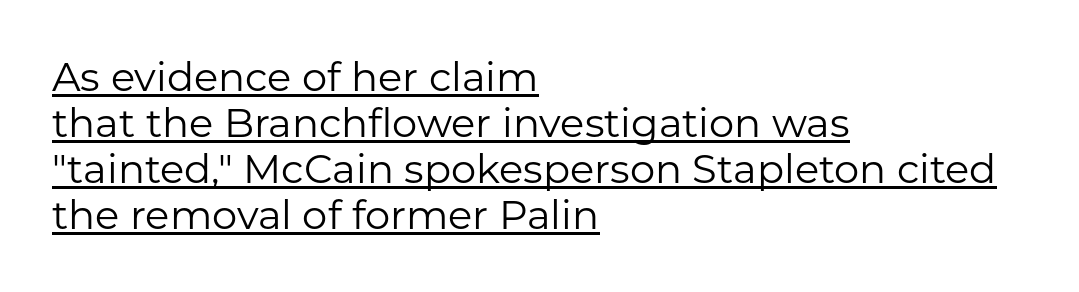
The image shows 40 px regular-weight sans-serif type, upright; set left-aligned, tight line spacing (1.15x), normal letter spacing, underlined; low stroke contrast and a medium x-height.
